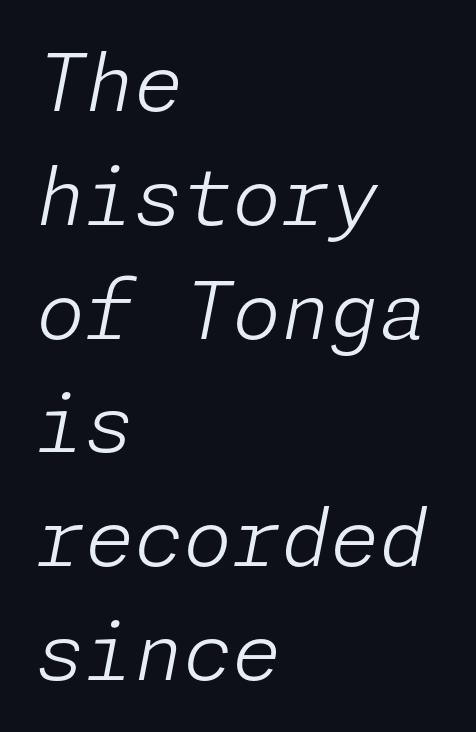
{"italic": "yes", "lean": "right", "slant_degrees": 11, "bold": "no", "weight": "light", "width": "normal", "stroke_contrast": "low", "x_height": "medium", "underline": "no", "align": "left", "line_spacing": "normal", "line_spacing_ratio": 1.44, "letter_spacing": "normal", "letter_spacing_em": 0.0, "glyph_px": 79}
